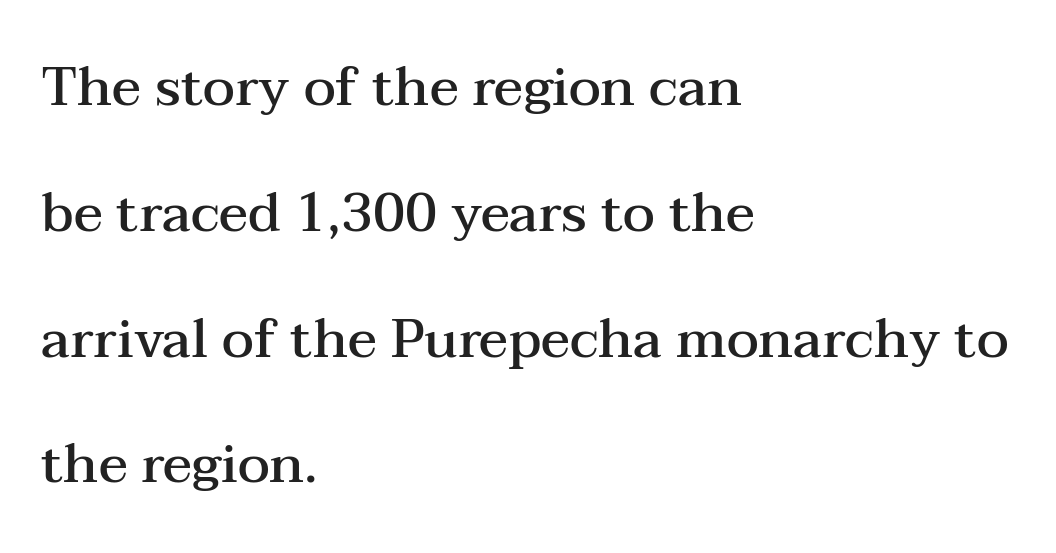
The rendering shows small feet on the letterforms — a serif design. Short and long lines alike share a common starting point at left. What stands out about the letter spacing? Nothing — it is the standard amount. Airy leading. A bare baseline throughout the passage. The passage shown is typed in a proportional face where columns would drift.
